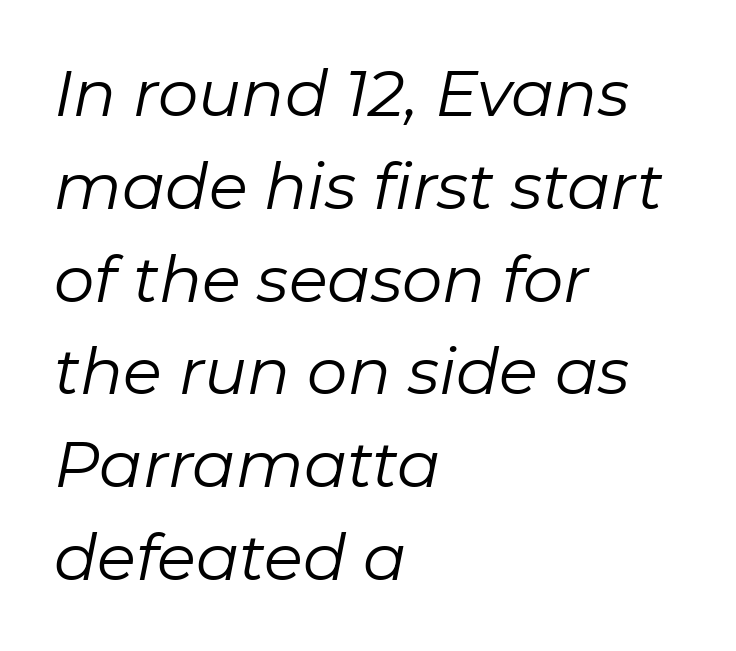
Q: Is the text bold? A: No.
Q: Is the text italic (slanted)? A: Yes, it leans right by about 11 degrees.
Q: Is the text underlined? A: No.
Q: How is the paragraph aligned? A: Left-aligned.
Q: Is the spacing between letters normal or unusually wide? A: Normal.
Q: Is the spacing between lines tight, normal or loose? A: Normal.
Q: Width (condensed, normal, or wide)? A: Normal.
Q: Stroke contrast? A: Low.
Q: x-height? A: Medium.
Q: Monospaced? A: No.
